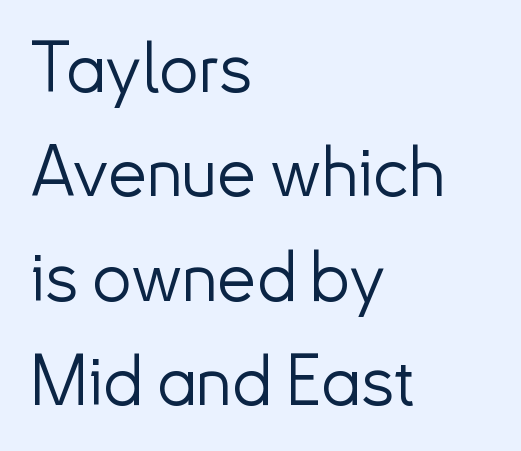
Q: Is the text bold? A: No.
Q: Is the text italic (slanted)? A: No, it is upright.
Q: Is the typeface a serif or a sans-serif typeface? A: Sans-serif.
Q: Is the text underlined? A: No.
Q: How is the paragraph aligned? A: Left-aligned.
Q: Is the spacing between letters normal or unusually wide? A: Normal.
Q: Is the spacing between lines tight, normal or loose? A: Normal.
Q: Width (condensed, normal, or wide)? A: Normal.
Q: Stroke contrast? A: Low.
Q: x-height? A: Small.
Q: Monospaced? A: No.
